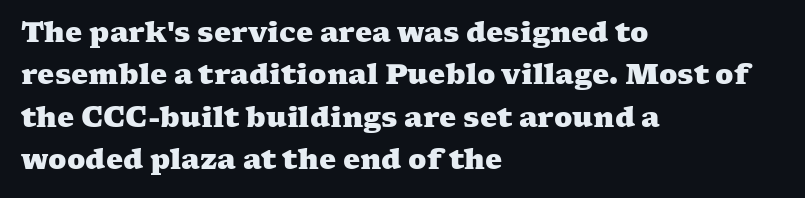
The letterforms sit shoulder to shoulder at normal distance. Typeset ragged right — the left edge is the straight one. The words here are not underlined. Regular leading. The characters look thick and weighty, a clear bold.
